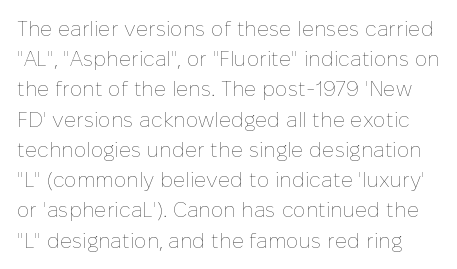
{"italic": "no", "bold": "no", "underline": "no", "line_spacing": "normal", "line_spacing_ratio": 1.44, "letter_spacing": "normal", "letter_spacing_em": 0.0, "glyph_px": 21}
